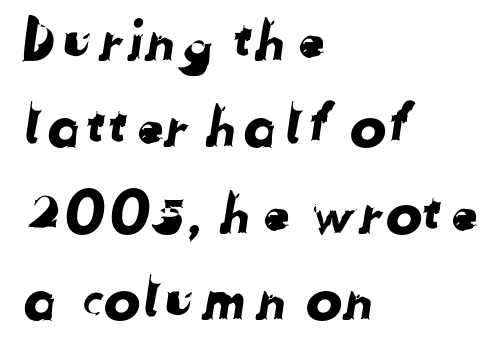
The image shows 55 px sans-serif type; set left-aligned, normal line spacing (1.57x), normal letter spacing, not underlined; low stroke contrast and a medium x-height.
